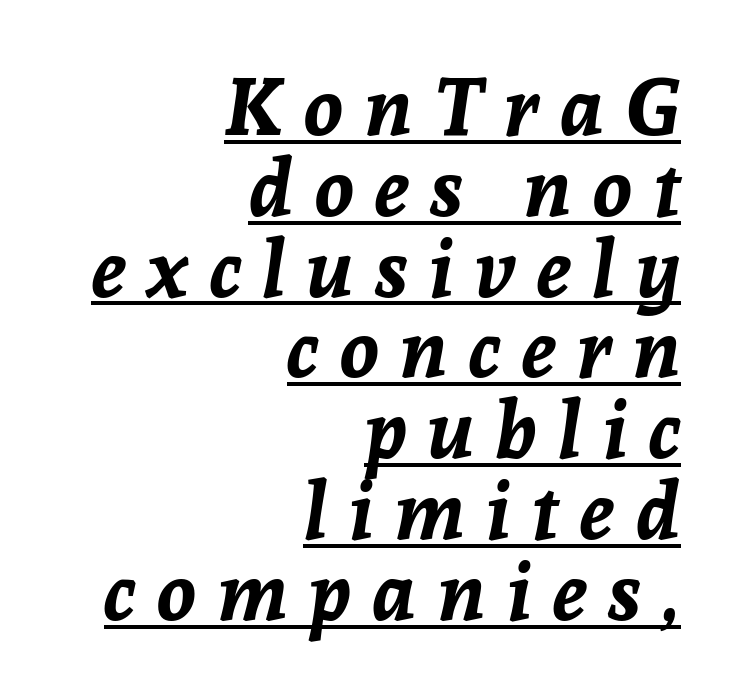
The typesetter chose a ragged-left arrangement here. Note the varied advance widths — an 'i' is clearly narrower than an 'm'. The sample's only ornament is a line tracing under the words. Does extra space separate the letters? Yes, quite a lot of it.
